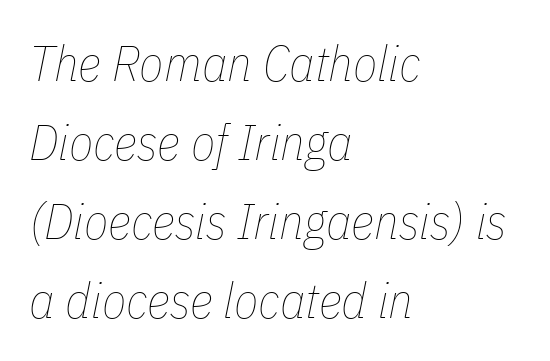
Q: Is the text bold? A: No.
Q: Is the text italic (slanted)? A: Yes, it leans right by about 11 degrees.
Q: Is the text underlined? A: No.
Q: How is the paragraph aligned? A: Left-aligned.
Q: Is the spacing between letters normal or unusually wide? A: Normal.
Q: Is the spacing between lines tight, normal or loose? A: Normal.
Q: Width (condensed, normal, or wide)? A: Condensed.
Q: Stroke contrast? A: Low.
Q: x-height? A: Medium.
Q: Monospaced? A: No.
